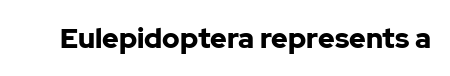
Q: Is the text bold? A: Yes.
Q: Is the text italic (slanted)? A: No, it is upright.
Q: Is the typeface a serif or a sans-serif typeface? A: Sans-serif.
Q: Is the text underlined? A: No.
Q: Is the spacing between letters normal or unusually wide? A: Normal.
Q: Width (condensed, normal, or wide)? A: Normal.
Q: Stroke contrast? A: Low.
Q: x-height? A: Medium.
Q: Monospaced? A: No.
